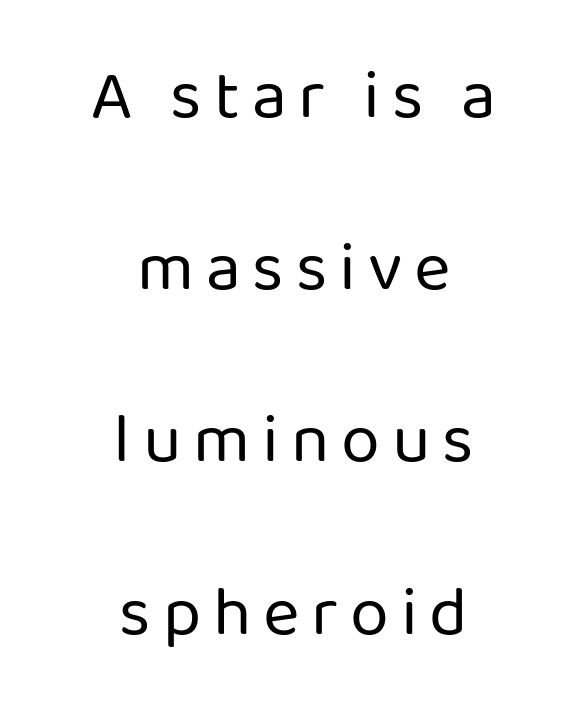
The image shows 70 px regular-weight sans-serif type, upright; set centered, loose line spacing (2.46x), not underlined; low stroke contrast and a medium x-height.
